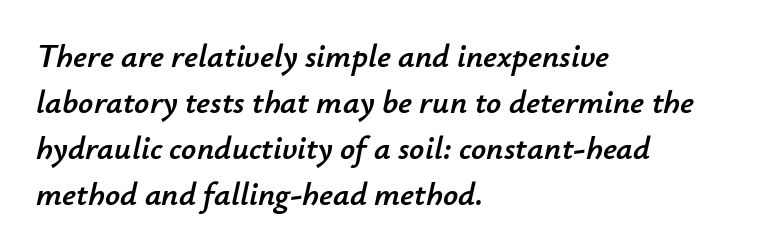
The image shows 33 px text type, italic (leaning right); set left-aligned, normal line spacing (1.39x), normal letter spacing, not underlined; low stroke contrast and a small x-height.
